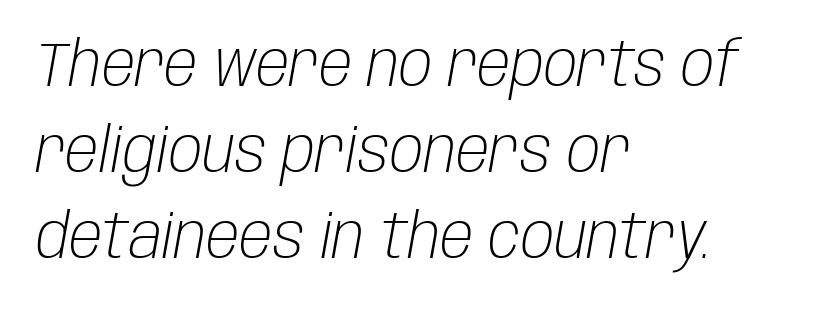
The image shows 62 px light, condensed type, italic (leaning right); set left-aligned, normal line spacing (1.39x), normal letter spacing, not underlined; low stroke contrast and a large x-height.
